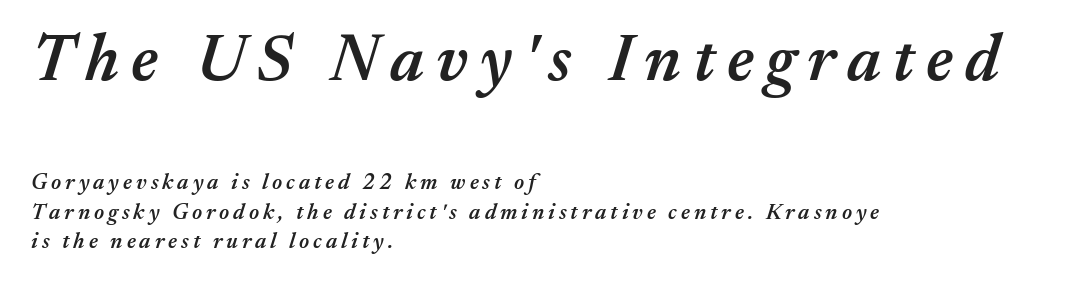
The image shows 66 px semibold type, italic (leaning right); set left-aligned, normal line spacing (1.34x), not underlined; the first (top) block is 3.0x larger; medium stroke contrast and a medium x-height.
